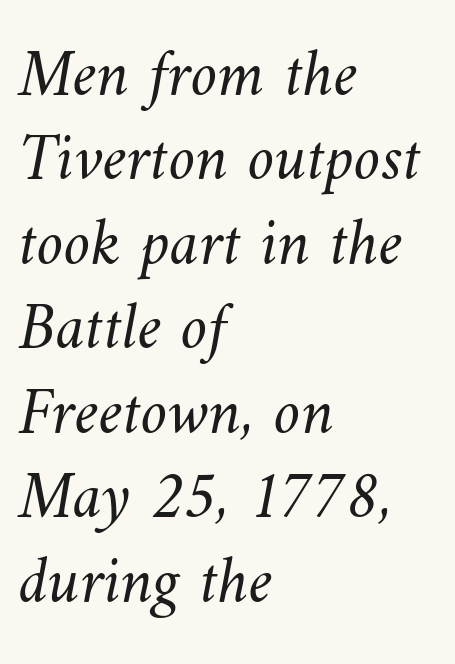
Q: Is the text bold? A: No.
Q: Is the text underlined? A: No.
Q: How is the paragraph aligned? A: Left-aligned.
Q: Is the spacing between letters normal or unusually wide? A: Normal.
Q: Is the spacing between lines tight, normal or loose? A: Normal.
Q: Width (condensed, normal, or wide)? A: Normal.
Q: Stroke contrast? A: Medium.
Q: x-height? A: Small.
Q: Monospaced? A: No.
